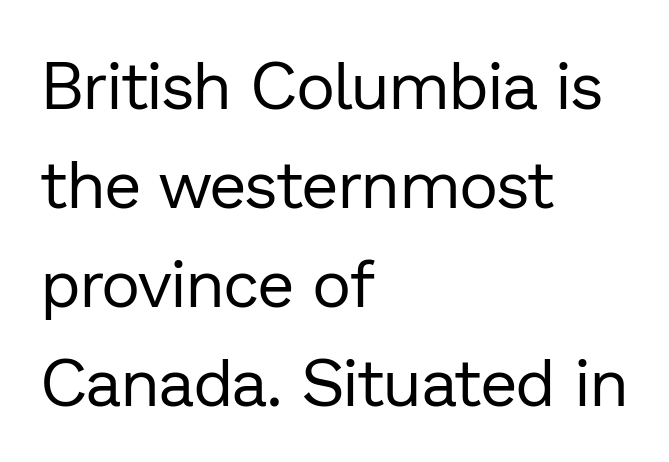
{"serif": "no", "italic": "no", "bold": "no", "weight": "regular", "width": "normal", "stroke_contrast": "low", "x_height": "medium", "monospaced": "no", "underline": "no", "align": "left", "line_spacing": "normal", "line_spacing_ratio": 1.5, "letter_spacing": "normal", "letter_spacing_em": 0.0, "glyph_px": 66}
